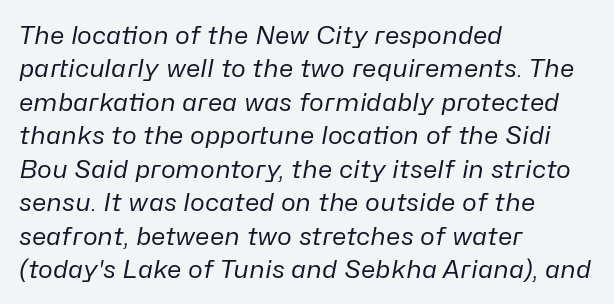
The image shows 25 px text type, italic (leaning right); set left-aligned, normal line spacing (1.34x), normal letter spacing, not underlined.
